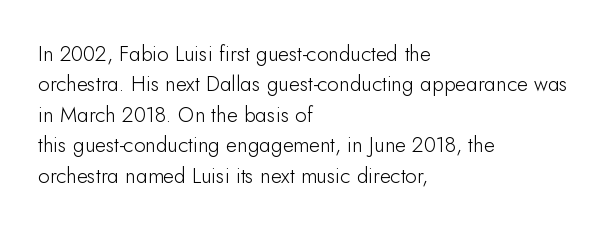
Letter spacing: default. Ink coverage per letter is moderate at most. The rag falls on the right side of this text block. Descenders are the only things crossing below the line. This block has exactly the height ordinary leading produces. This is the regular roman posture of the typeface.
